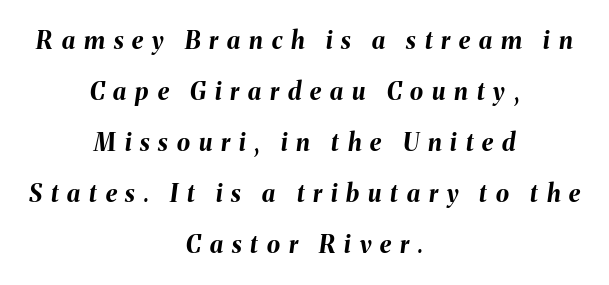
Reading down the block, each line starts at a different indent, mirrored at its end. The tracking jumps out immediately: characters are airy and widely separated. Quick note: underline off. Loosely led — the rows are spread out. The axis of the letterforms is tilted away from vertical. The font is running at its bold setting.
